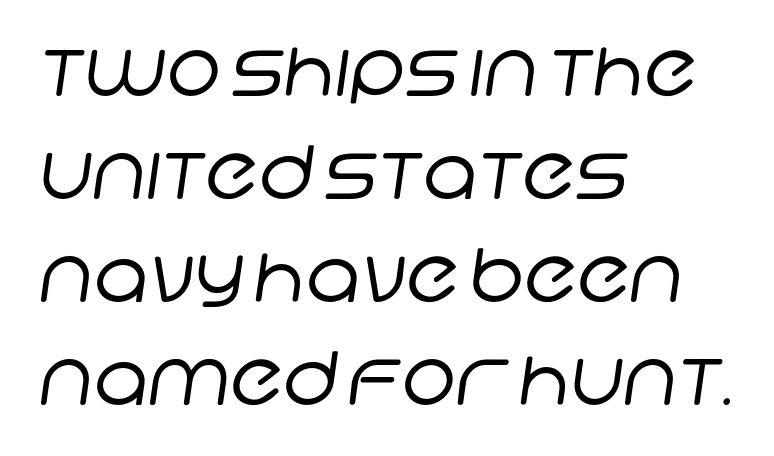
{"serif": "no", "bold": "no", "weight": "regular", "width": "normal", "stroke_contrast": "low", "x_height": "large", "monospaced": "no", "underline": "no", "align": "left", "line_spacing": "normal", "line_spacing_ratio": 1.39, "letter_spacing": "normal", "letter_spacing_em": 0.0, "glyph_px": 74}
